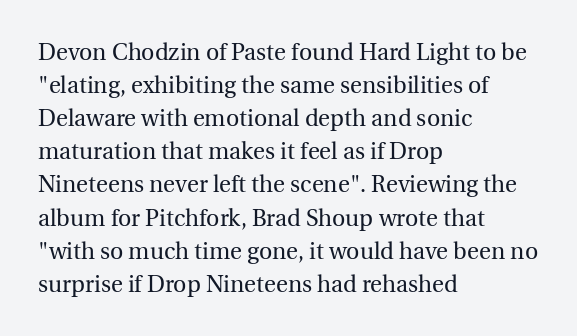
Does extra space separate the letters? No, they use regular spacing. The rendering anchors every line to the left-hand side. The axis of the letterforms is exactly vertical. These lines sit exactly where default settings would place them. Ink coverage per letter is moderate at most. Bare-footed words on every line.
